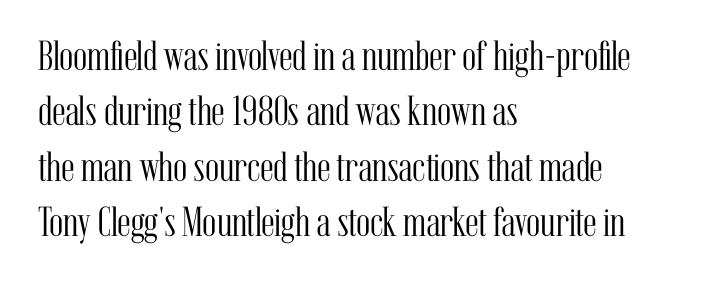
Q: Is the text bold? A: No.
Q: Is the text italic (slanted)? A: No, it is upright.
Q: Is the typeface a serif or a sans-serif typeface? A: Serif.
Q: Is the text underlined? A: No.
Q: How is the paragraph aligned? A: Left-aligned.
Q: Is the spacing between letters normal or unusually wide? A: Normal.
Q: Is the spacing between lines tight, normal or loose? A: Normal.
Q: Width (condensed, normal, or wide)? A: Condensed.
Q: Stroke contrast? A: Medium.
Q: x-height? A: Medium.
Q: Monospaced? A: No.
